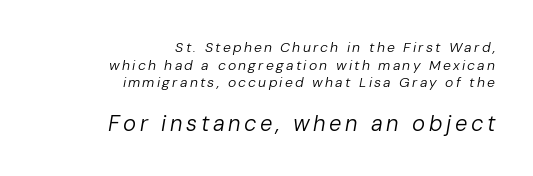
Q: Is the text bold? A: No.
Q: Is the text italic (slanted)? A: Yes, it leans right by about 10 degrees.
Q: Is the text underlined? A: No.
Q: How is the paragraph aligned? A: Right-aligned.
Q: Is the spacing between lines tight, normal or loose? A: Normal.
Q: Which block of text is set in a larger size, the first (top) or the second (bottom)? A: The second (bottom) one.
